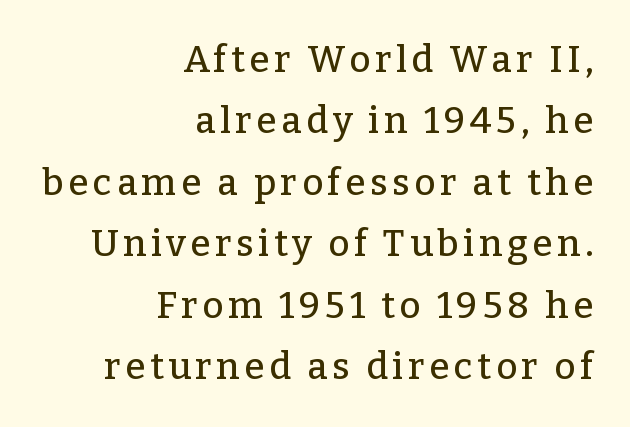
{"serif": "yes", "italic": "no", "width": "normal", "stroke_contrast": "low", "x_height": "medium", "monospaced": "no", "underline": "no", "align": "right", "line_spacing": "normal", "line_spacing_ratio": 1.66, "glyph_px": 37}
